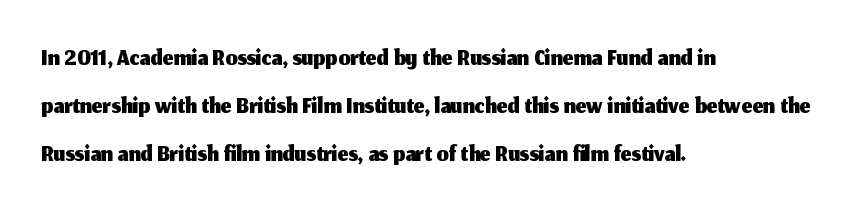
How would I describe the line gaps? Plain and ordinary. Looks like regular typesetting: each glyph gets only the width it needs. Italic: no, the glyphs are upright roman. Here the glyphs are tracked normally, forming tight word shapes. Letters rest on an invisible, unmarked baseline.
